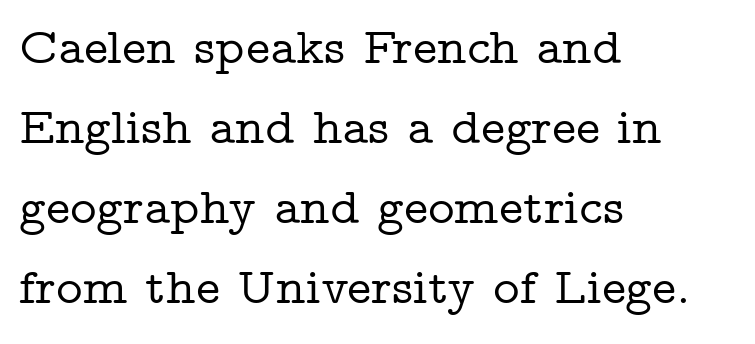
The image shows 51 px wide serif type, upright; set left-aligned, normal line spacing (1.57x), normal letter spacing, not underlined; low stroke contrast and a medium x-height.
